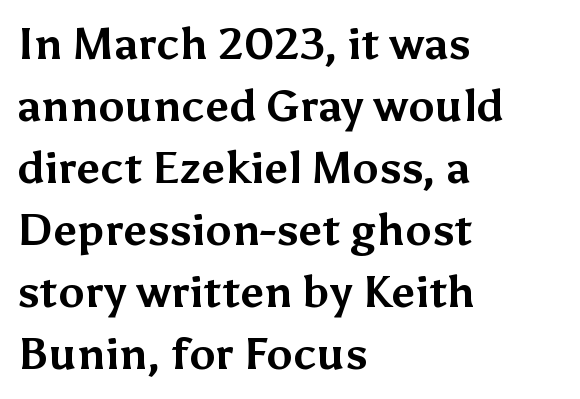
{"serif": "no", "italic": "no", "bold": "yes", "weight": "bold", "width": "normal", "stroke_contrast": "medium", "x_height": "medium", "monospaced": "no", "underline": "no", "align": "left", "line_spacing": "normal", "line_spacing_ratio": 1.41, "letter_spacing": "normal", "letter_spacing_em": 0.0, "glyph_px": 44}
